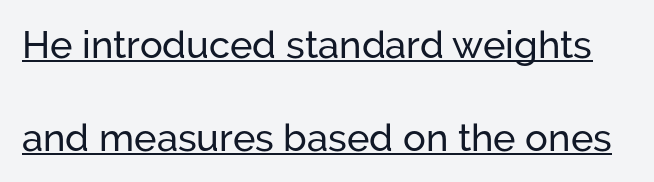
The string is rendered with underlining switched on. Caption: standard tracking, unaltered. The typography opts for an upright posture over an oblique one. Is this a fixed-width face? No — the glyphs have proportional, varying widths. Summary of vertical rhythm: relaxed, with wide interline spacing. I'd call this a sans setting — the letters go barefoot.
